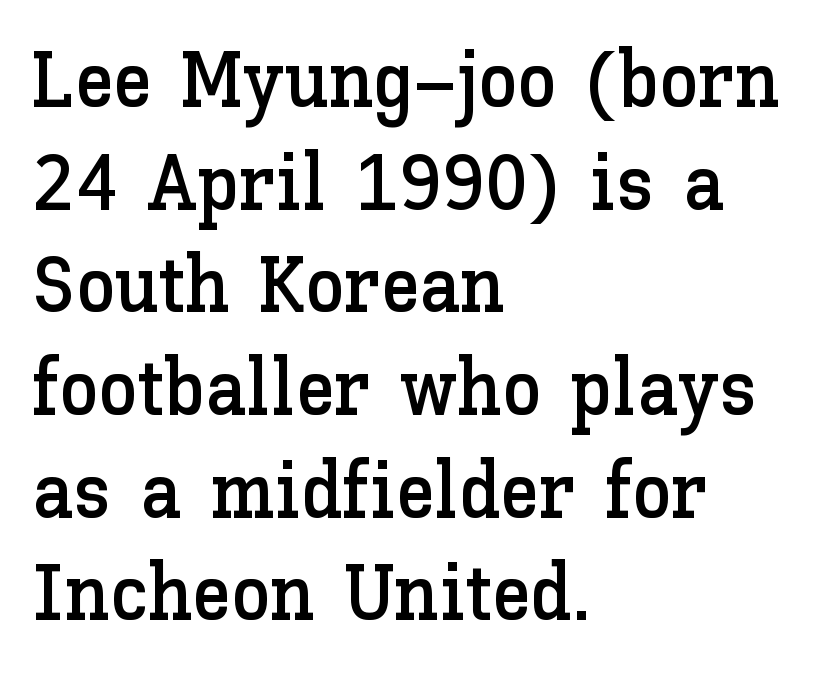
The image shows 79 px text type, upright; set left-aligned, normal line spacing (1.3x), normal letter spacing, not underlined; low stroke contrast and a medium x-height.
